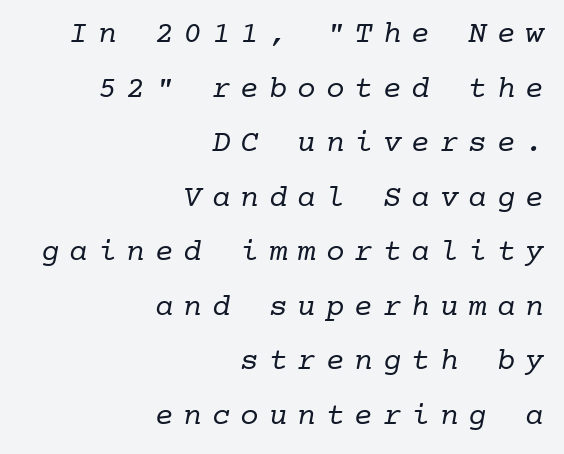
These lines are rendered in a fixed-pitch font. Horizontally, the lines are justified to the trailing edge only. Are there feet on the stems? There are — it's a serif. The letters are spread apart with noticeably loose tracking. Is this a heavy cut? Hardly; it is regular or lighter. Plain, unruled lines of type.
